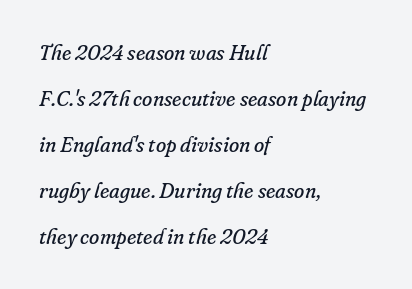
{"italic": "yes", "lean": "right", "slant_degrees": 16, "bold": "no", "underline": "no", "align": "left", "line_spacing": "loose", "line_spacing_ratio": 2.19, "letter_spacing": "normal", "letter_spacing_em": 0.0, "glyph_px": 21}
